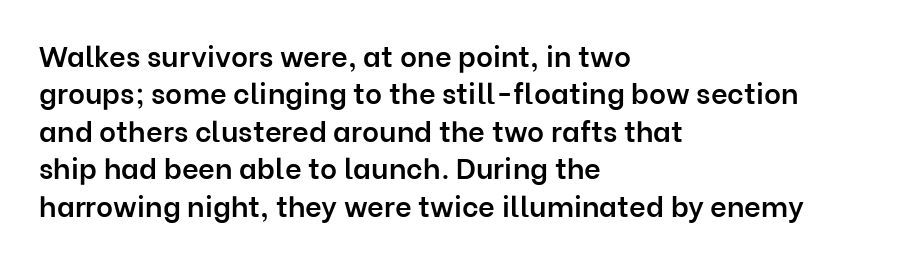
{"serif": "no", "italic": "no", "bold": "semi", "weight": "semibold", "width": "normal", "stroke_contrast": "low", "x_height": "medium", "monospaced": "no", "underline": "no", "align": "left", "line_spacing": "normal", "line_spacing_ratio": 1.29, "letter_spacing": "normal", "letter_spacing_em": 0.0, "glyph_px": 29}
